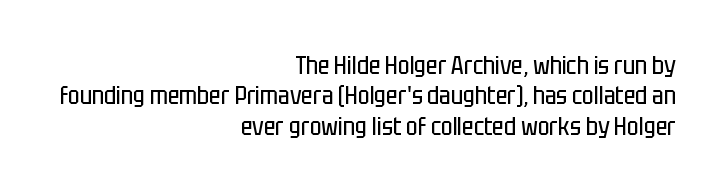
{"italic": "no", "bold": "no", "underline": "no", "align": "right", "line_spacing_ratio": 1.22, "letter_spacing": "normal", "letter_spacing_em": 0.0, "glyph_px": 25}
